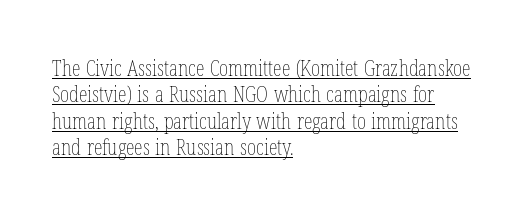
{"italic": "no", "bold": "no", "underline": "yes", "align": "left", "line_spacing_ratio": 1.2, "letter_spacing": "normal", "letter_spacing_em": 0.0, "glyph_px": 22}
